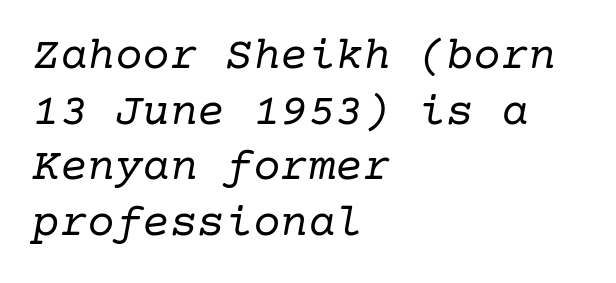
Check the space under the baseline: it is left empty. Is the type heavy? It reads as light-to-regular instead. A typesetter would label this face a serif. Every character sits at an angle, as italics do. How are the letters spaced? Ordinarily, with no added tracking. The ragged edge is on the right, which tells us the setting is flush left.
